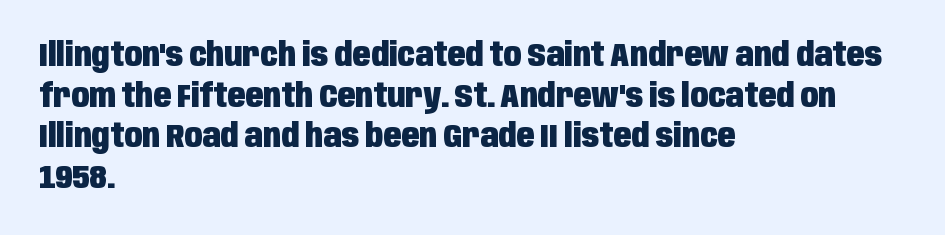
The image shows 33 px heavy, condensed sans-serif type, upright; set left-aligned, line spacing 1.23x, normal letter spacing, not underlined; low stroke contrast and a large x-height.
